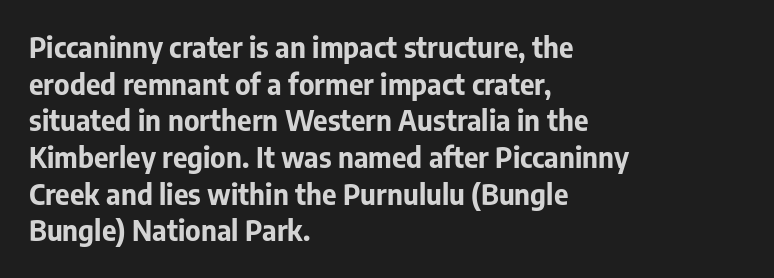
Compared with typical paragraphs, the rows here are spaced about the same. Is this a fixed-width face? No — the glyphs have proportional, varying widths. The line texture is even and compact thanks to regular tracking. Each glyph is drawn with heavy, bold strokes.
